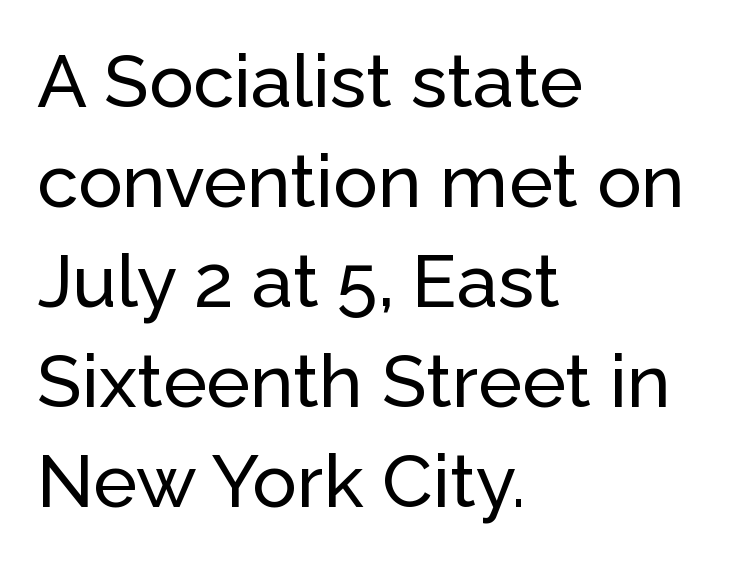
The image shows 74 px sans-serif type, upright; set left-aligned, normal line spacing (1.35x), normal letter spacing, not underlined; low stroke contrast and a medium x-height.
